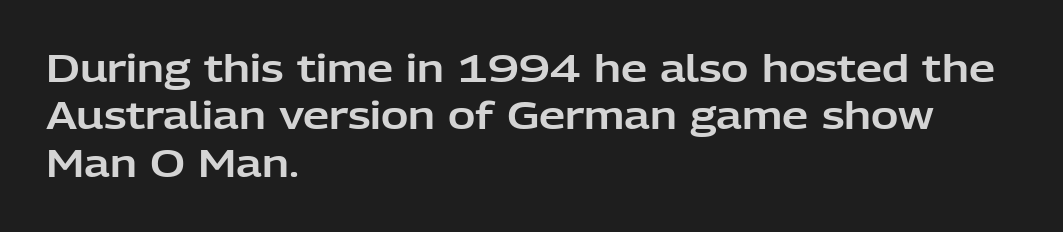
The image shows 37 px sans-serif type, upright; set left-aligned, normal line spacing (1.28x), normal letter spacing, not underlined; low stroke contrast and a medium x-height.
